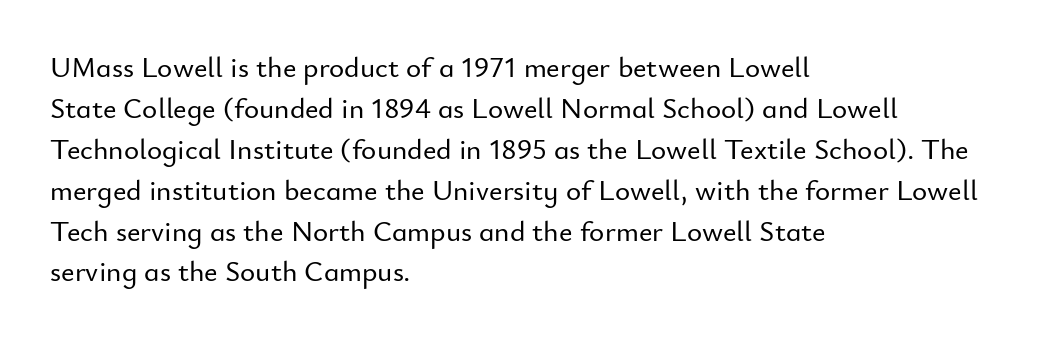
Looks like regular typesetting: each glyph gets only the width it needs. The paragraph shown leans on its left margin. Inter-character spacing is left at the font's built-in metrics. Font category for this specimen: sans-serif. Each row of text sits above clean, open space.
